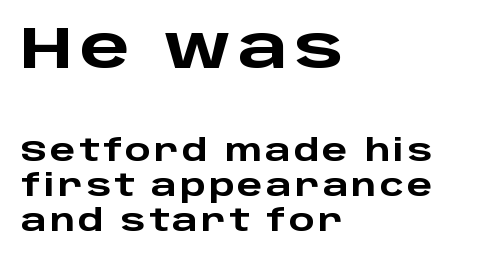
{"serif": "no", "italic": "no", "bold": "yes", "weight": "heavy", "width": "wide", "stroke_contrast": "low", "x_height": "large", "monospaced": "no", "underline": "no", "align": "left", "line_spacing_ratio": 1.17, "larger_block": "first", "size_ratio": 1.97, "glyph_px": 59}
